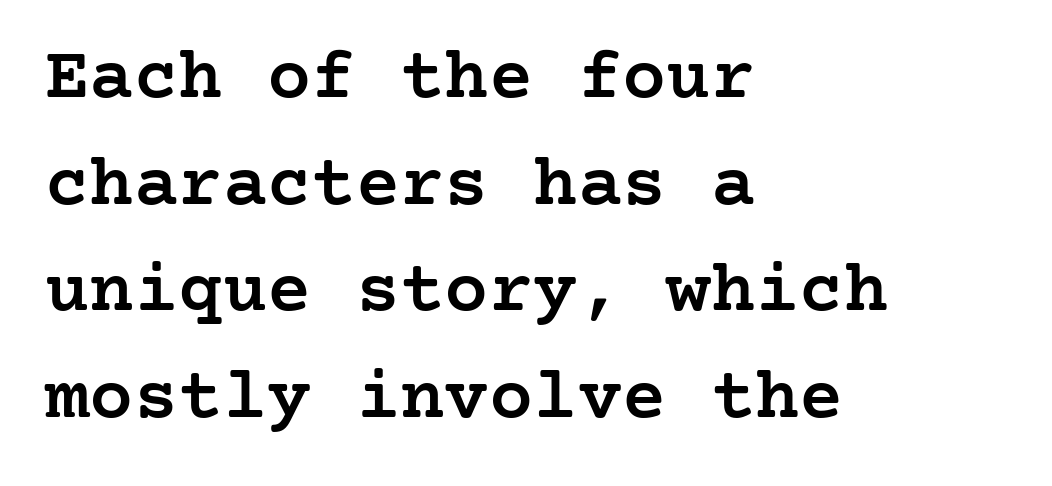
Q: Is the text bold? A: Semi-bold.
Q: Is the text italic (slanted)? A: No, it is upright.
Q: Is the typeface a serif or a sans-serif typeface? A: Serif.
Q: Is the text underlined? A: No.
Q: How is the paragraph aligned? A: Left-aligned.
Q: Is the spacing between letters normal or unusually wide? A: Normal.
Q: Is the spacing between lines tight, normal or loose? A: Normal.
Q: Width (condensed, normal, or wide)? A: Normal.
Q: Stroke contrast? A: Low.
Q: x-height? A: Medium.
